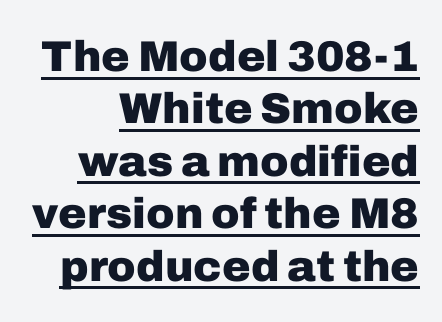
{"serif": "no", "italic": "no", "bold": "yes", "weight": "heavy", "width": "normal", "stroke_contrast": "low", "x_height": "medium", "monospaced": "no", "underline": "yes", "line_spacing_ratio": 1.22, "letter_spacing": "normal", "letter_spacing_em": 0.0, "glyph_px": 43}
